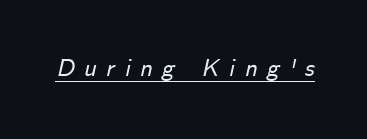
Q: Is the text italic (slanted)? A: Yes, it leans right by about 12 degrees.
Q: Is the text underlined? A: Yes.
Q: Is the spacing between letters normal or unusually wide? A: Unusually wide.
